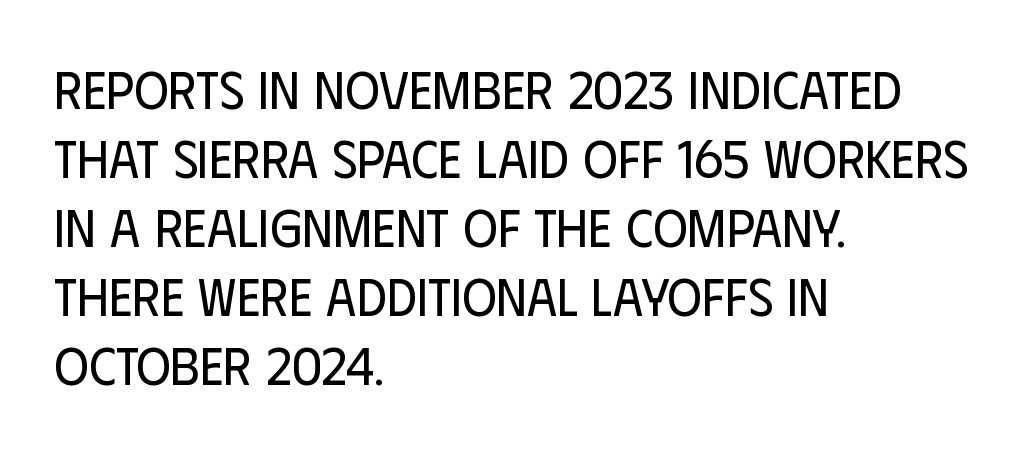
The image shows 53 px regular-weight, condensed sans-serif type, upright; set left-aligned, normal line spacing (1.3x), normal letter spacing, not underlined; low stroke contrast and a large x-height.
